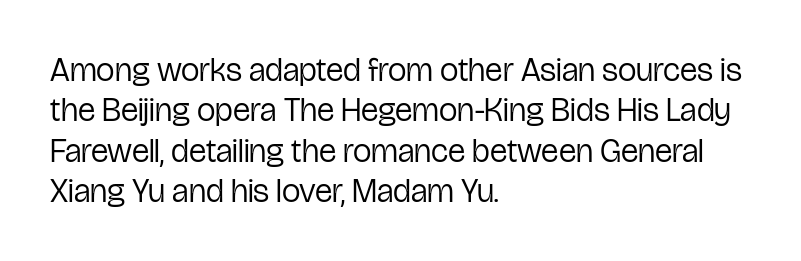
The image shows 33 px regular-weight, condensed sans-serif type, upright; set left-aligned, line spacing 1.22x, normal letter spacing, not underlined; low stroke contrast and a medium x-height.
